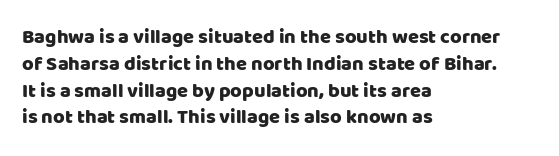
The image shows 20 px text type, upright; set left-aligned, normal line spacing (1.34x), normal letter spacing, not underlined.
